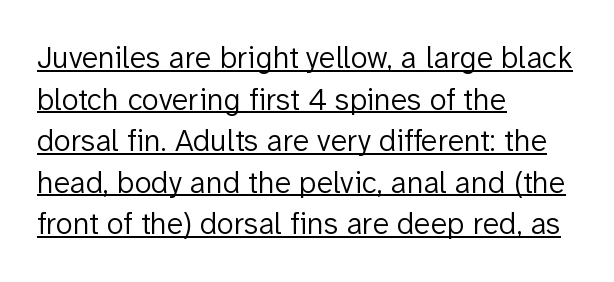
The image shows 31 px light sans-serif type, upright; set left-aligned, normal line spacing (1.34x), normal letter spacing, underlined; low stroke contrast and a medium x-height.
